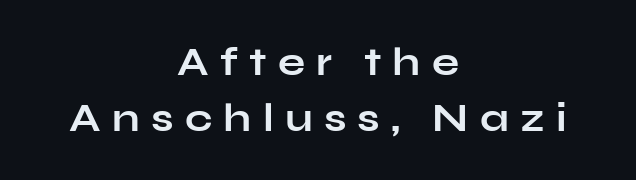
{"serif": "no", "italic": "no", "bold": "yes", "weight": "bold", "width": "wide", "stroke_contrast": "low", "x_height": "medium", "monospaced": "no", "underline": "no", "align": "center", "line_spacing": "normal", "line_spacing_ratio": 1.39, "letter_spacing": "wide", "letter_spacing_em": 0.28, "glyph_px": 40}
